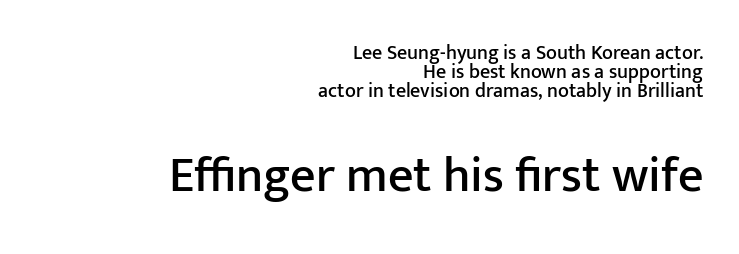
{"serif": "no", "italic": "no", "width": "normal", "stroke_contrast": "low", "x_height": "medium", "monospaced": "no", "underline": "no", "align": "right", "line_spacing": "tight", "line_spacing_ratio": 0.96, "letter_spacing": "normal", "letter_spacing_em": 0.0, "larger_block": "second", "size_ratio": 2.5, "glyph_px": 50}
